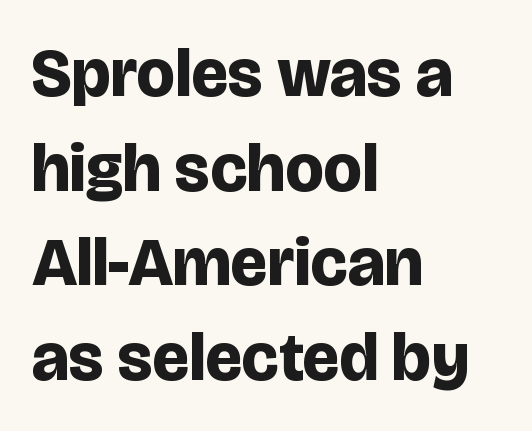
Words float on clear page, feet unadorned. Is this a sans? Yes — the strokes have no serifs. All the whitespace from short lines collects on the right. In terms of posture, this sample is upright.
